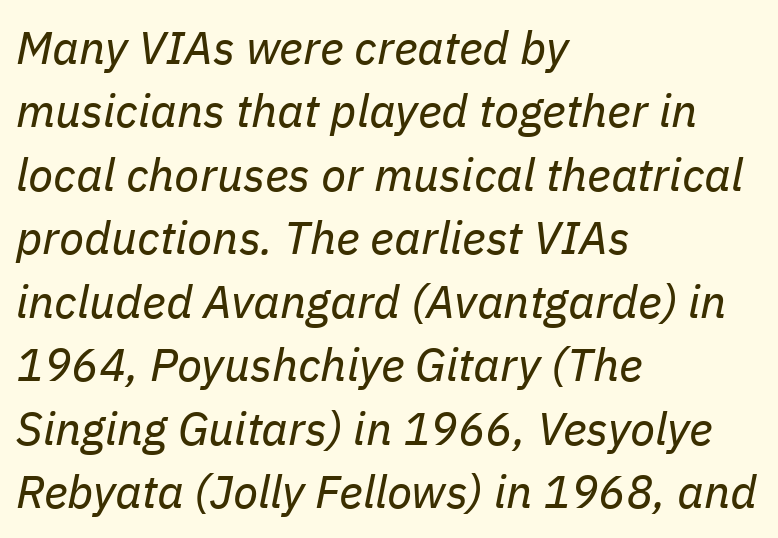
Q: Is the text bold? A: No.
Q: Is the text italic (slanted)? A: Yes, it leans right by about 11 degrees.
Q: Is the text underlined? A: No.
Q: How is the paragraph aligned? A: Left-aligned.
Q: Is the spacing between letters normal or unusually wide? A: Normal.
Q: Is the spacing between lines tight, normal or loose? A: Normal.
Q: Width (condensed, normal, or wide)? A: Normal.
Q: Stroke contrast? A: Low.
Q: x-height? A: Medium.
Q: Monospaced? A: No.
